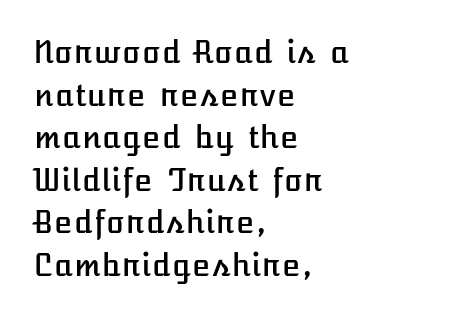
Q: Is the text italic (slanted)? A: No, it is upright.
Q: Is the text underlined? A: No.
Q: How is the paragraph aligned? A: Left-aligned.
Q: Is the spacing between letters normal or unusually wide? A: Normal.
Q: Is the spacing between lines tight, normal or loose? A: Normal.
Q: Width (condensed, normal, or wide)? A: Normal.
Q: Stroke contrast? A: Low.
Q: x-height? A: Medium.
